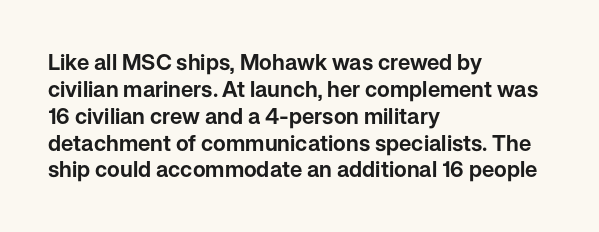
Is the block centered? No — it sits flush against the left margin. Beneath every word, the page is bare. What stands out about the letter spacing? Nothing — it is the standard amount. The lettering stays uniformly vertical, giving the passage a roman look.
